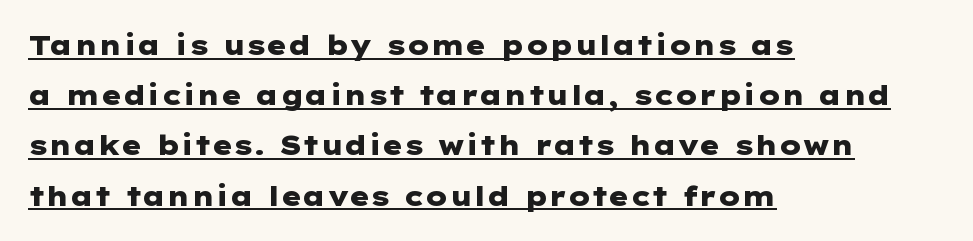
The image shows 27 px bold type, upright; set left-aligned, line spacing 1.86x, normal letter spacing, underlined.
